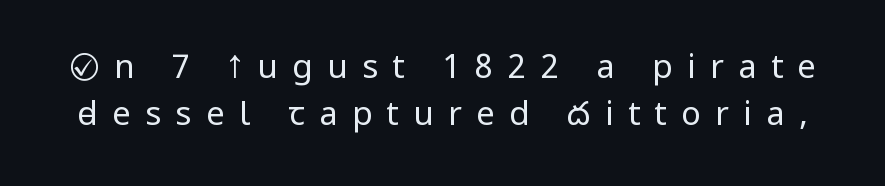
{"serif": "no", "italic": "no", "bold": "no", "weight": "regular", "width": "condensed", "stroke_contrast": "low", "x_height": "large", "monospaced": "no", "underline": "no", "line_spacing": "normal", "line_spacing_ratio": 1.42, "letter_spacing": "wide", "letter_spacing_em": 0.44, "glyph_px": 33}
